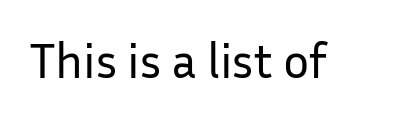
The image shows 49 px regular-weight sans-serif type, upright; set normal letter spacing, not underlined; low stroke contrast and a medium x-height.
